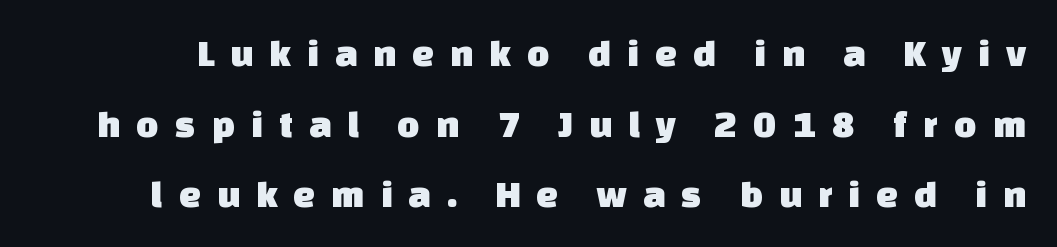
{"serif": "no", "width": "normal", "stroke_contrast": "low", "x_height": "large", "monospaced": "no", "underline": "no", "line_spacing_ratio": 1.81, "letter_spacing": "wide", "letter_spacing_em": 0.41, "glyph_px": 39}
